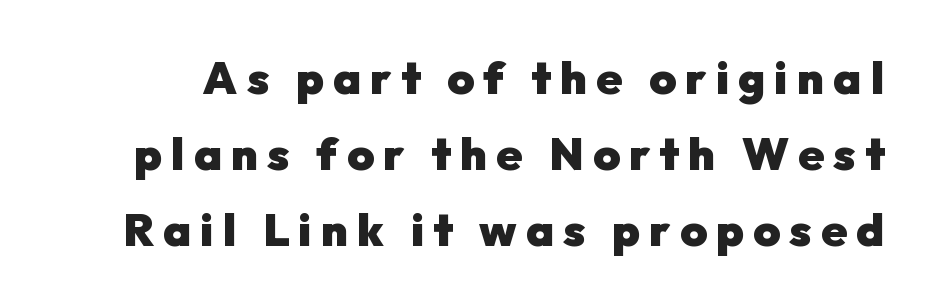
The image shows 46 px heavy sans-serif type, upright; set normal line spacing (1.65x), unusually wide letter spacing (+0.2 em), not underlined; low stroke contrast and a medium x-height.
